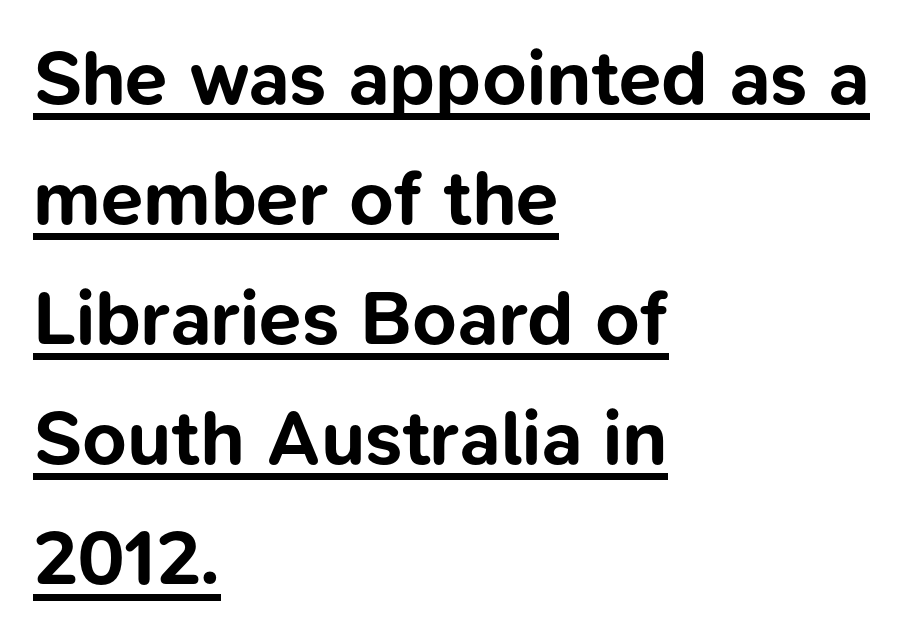
{"serif": "no", "italic": "no", "bold": "yes", "weight": "bold", "width": "normal", "stroke_contrast": "low", "x_height": "medium", "monospaced": "no", "underline": "yes", "align": "left", "line_spacing": "normal", "line_spacing_ratio": 1.56, "letter_spacing": "normal", "letter_spacing_em": 0.0, "glyph_px": 77}
